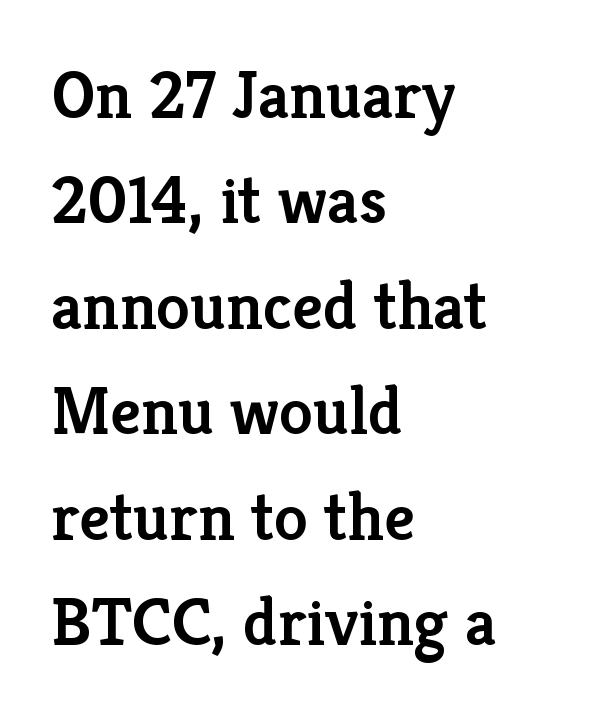
The image shows 68 px semibold serif type, upright; set left-aligned, normal line spacing (1.55x), normal letter spacing, not underlined; low stroke contrast and a medium x-height.
